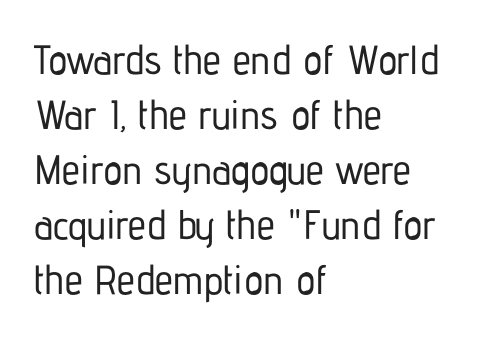
{"serif": "no", "italic": "no", "width": "condensed", "stroke_contrast": "low", "x_height": "medium", "monospaced": "no", "underline": "no", "align": "left", "line_spacing": "normal", "line_spacing_ratio": 1.34, "letter_spacing": "normal", "letter_spacing_em": 0.0, "glyph_px": 41}
